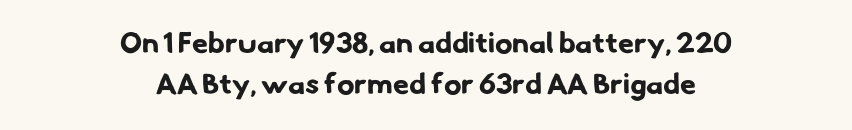
Students, observe: this is what conventionally led text looks like. The letters carry no serifs — their stems end cleanly without finishing strokes. Only glyphs here, with clear space below each row. Think of a printed novel: that variable character pitch is what you see here. Default kerning and tracking; the words read as compact shapes. Is the type bold? Yes — the strokes are clearly thick and heavy.
